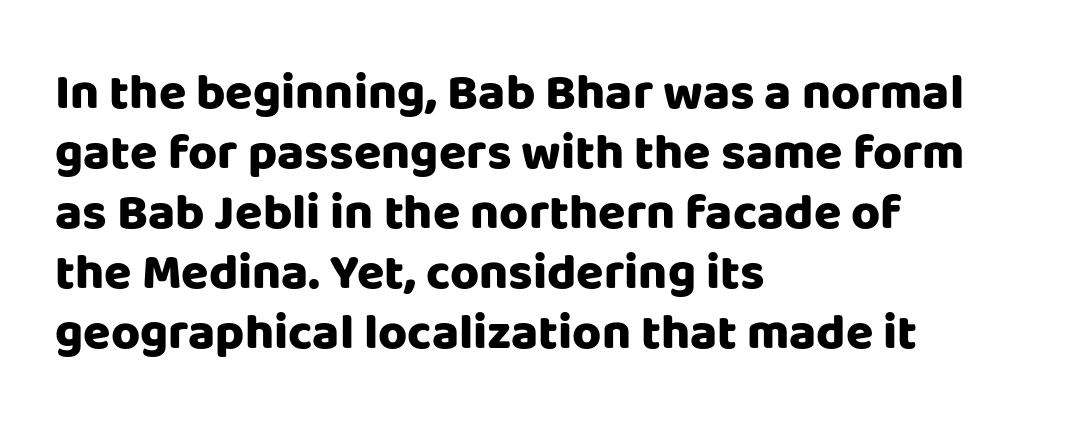
Plain, unruled lines of type. In terms of letterspacing, this is plain default setting. Note the varied advance widths — an 'i' is clearly narrower than an 'm'. Does the lettering tilt? It doesn't — this is upright. Caption: bold face, heavy strokes.
